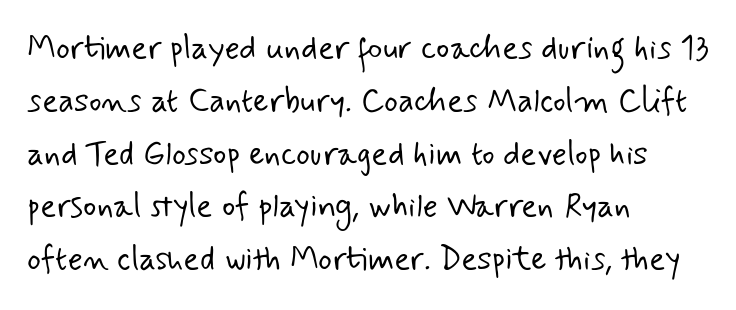
The image shows 33 px light sans-serif type; set left-aligned, normal line spacing (1.6x), normal letter spacing, not underlined; low stroke contrast and a small x-height.
